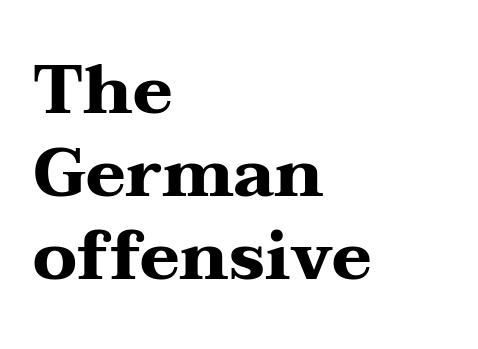
Typographically, this falls in the serif category. Glyph-to-glyph distance matches everyday printed text. Posture: straight, roman, zero tilt. Is the type bold? Yes — the strokes are clearly thick and heavy. Casual observation: everything's shoved over to the left. The passage shown is typed in a proportional face where columns would drift.
